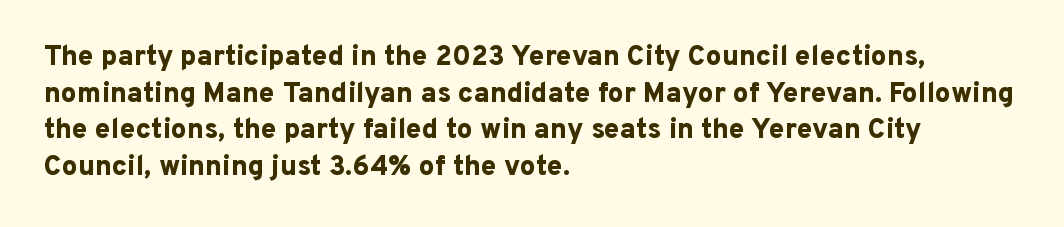
Compared with typical paragraphs, the rows here are spaced about the same. Is this a fixed-width face? No — the glyphs have proportional, varying widths. The line texture is even and compact thanks to regular tracking. Each glyph is drawn with heavy, bold strokes.
